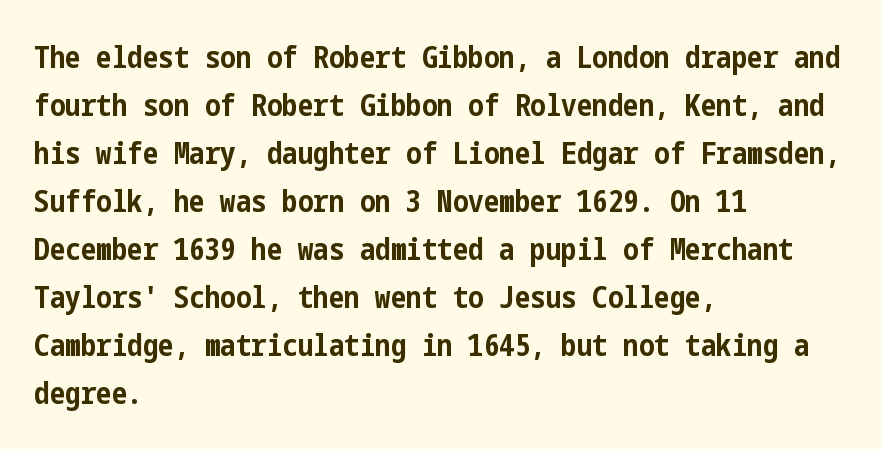
Each glyph is drawn with heavy, bold strokes. Is there any slant? The stems are plumb. A typesetter would call this zero additional tracking. The lines sit at an ordinary, default distance from one another.
